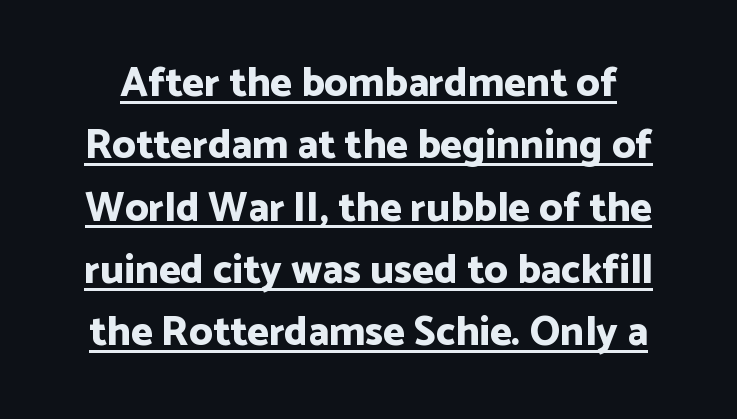
Q: Is the text bold? A: Yes.
Q: Is the text italic (slanted)? A: No, it is upright.
Q: Is the typeface a serif or a sans-serif typeface? A: Sans-serif.
Q: Is the text underlined? A: Yes.
Q: Is the spacing between letters normal or unusually wide? A: Normal.
Q: Is the spacing between lines tight, normal or loose? A: Normal.
Q: Width (condensed, normal, or wide)? A: Normal.
Q: Stroke contrast? A: Low.
Q: x-height? A: Medium.
Q: Monospaced? A: No.
